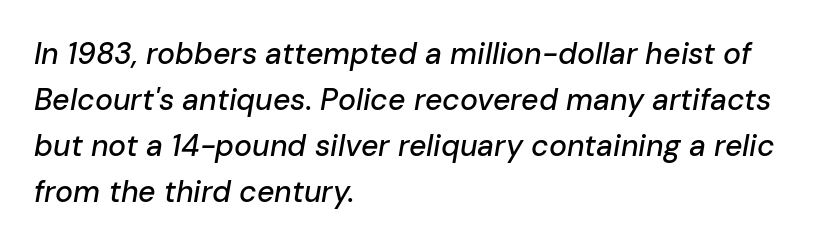
{"italic": "yes", "lean": "right", "slant_degrees": 10, "width": "normal", "stroke_contrast": "low", "x_height": "medium", "monospaced": "no", "underline": "no", "align": "left", "line_spacing": "normal", "line_spacing_ratio": 1.53, "letter_spacing": "normal", "letter_spacing_em": 0.0, "glyph_px": 30}
